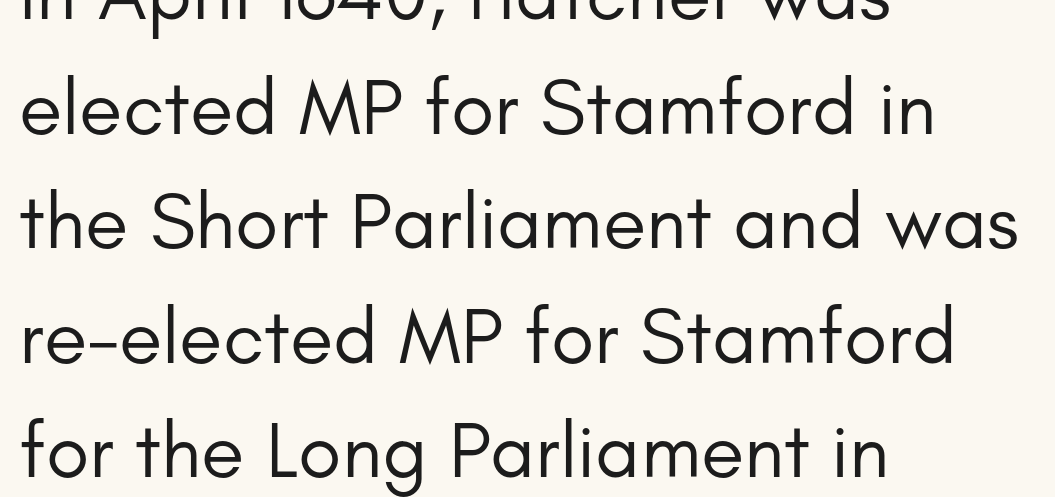
Character widths vary here, with narrow letters taking less room than wide ones. Classification — sans serif. Descenders hang freely into open space. Letter spacing: default.
